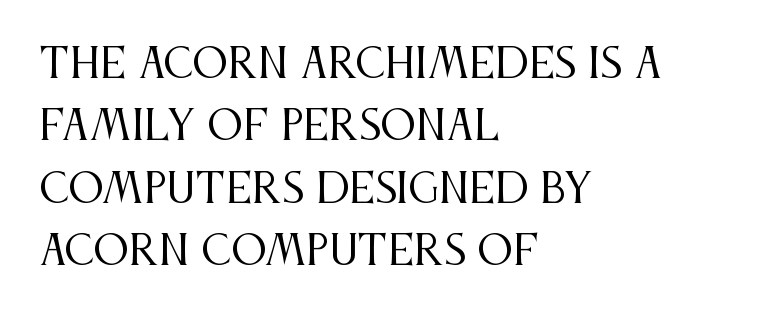
Q: Is the text bold? A: No.
Q: Is the text italic (slanted)? A: No, it is upright.
Q: Is the typeface a serif or a sans-serif typeface? A: Serif.
Q: Is the text underlined? A: No.
Q: How is the paragraph aligned? A: Left-aligned.
Q: Is the spacing between letters normal or unusually wide? A: Normal.
Q: Is the spacing between lines tight, normal or loose? A: Normal.
Q: Width (condensed, normal, or wide)? A: Condensed.
Q: Stroke contrast? A: Medium.
Q: x-height? A: Large.
Q: Monospaced? A: No.
